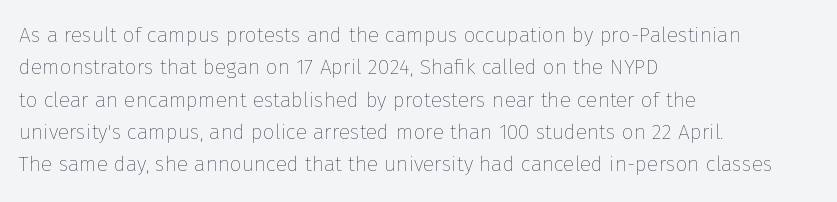
The image shows 21 px text type, upright; set left-aligned, normal line spacing (1.54x), normal letter spacing, not underlined.
